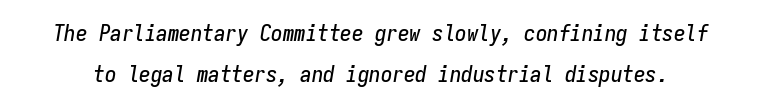
Q: Is the text italic (slanted)? A: Yes, it leans right by about 9 degrees.
Q: Is the text underlined? A: No.
Q: Is the spacing between letters normal or unusually wide? A: Normal.
